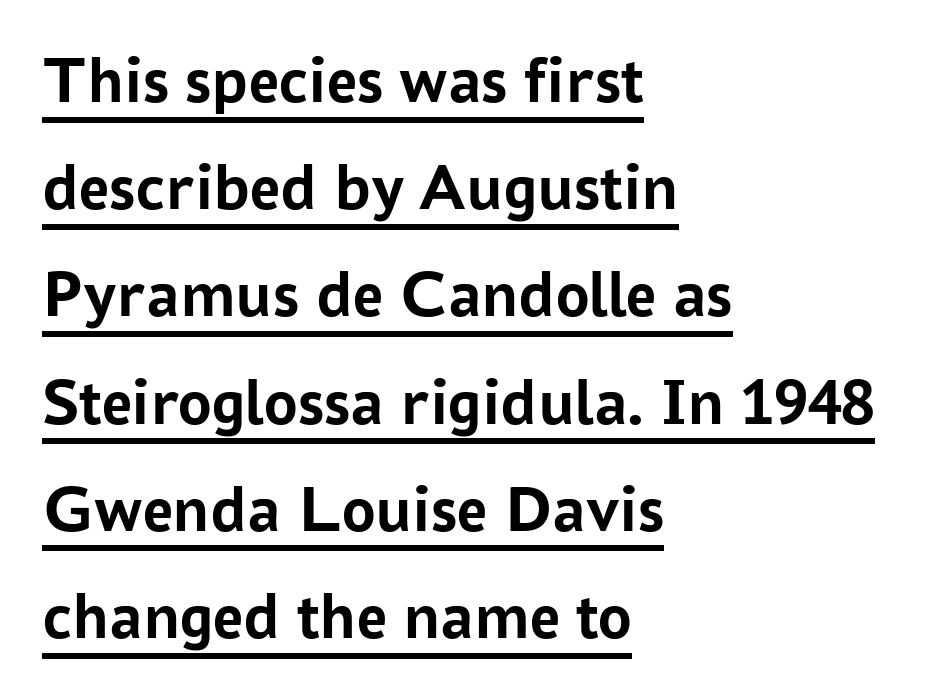
Is the block centered? No — it sits flush against the left margin. The leading is moderate, giving the passage an even texture. Beneath each row of characters lies a ruled line. This rendering leaves character spacing at its baseline value.
